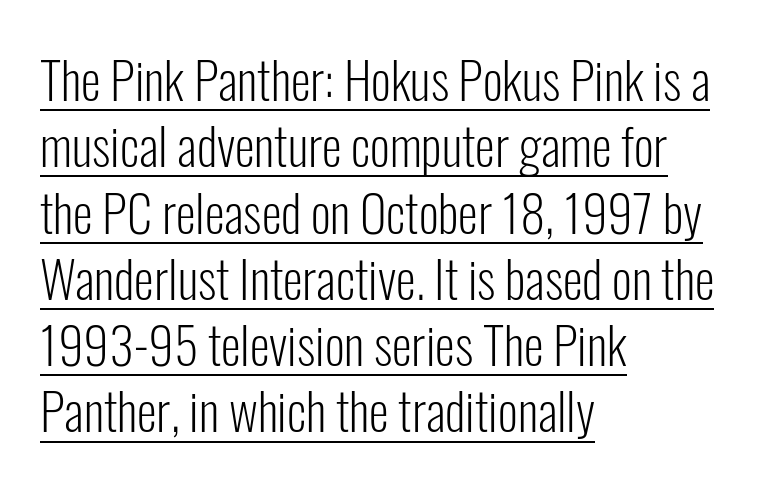
Q: Is the text bold? A: No.
Q: Is the text italic (slanted)? A: No, it is upright.
Q: Is the typeface a serif or a sans-serif typeface? A: Sans-serif.
Q: Is the text underlined? A: Yes.
Q: How is the paragraph aligned? A: Left-aligned.
Q: Is the spacing between letters normal or unusually wide? A: Normal.
Q: Is the spacing between lines tight, normal or loose? A: Normal.
Q: Width (condensed, normal, or wide)? A: Condensed.
Q: Stroke contrast? A: Low.
Q: x-height? A: Medium.
Q: Monospaced? A: No.
